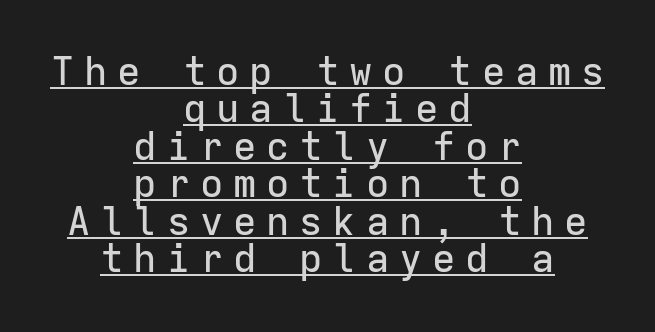
What decoration does the sample have? An underline. It's the straight-up-and-down kind of type. This rendering employs a face without finishing strokes, i.e., a sans-serif. Vertical spacing — tight. Each word looks stretched out because of the extra space between its letters.
